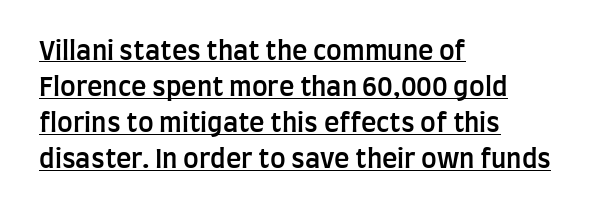
{"italic": "no", "bold": "semi", "underline": "yes", "align": "left", "line_spacing": "normal", "line_spacing_ratio": 1.39, "letter_spacing": "normal", "letter_spacing_em": 0.0, "glyph_px": 26}
